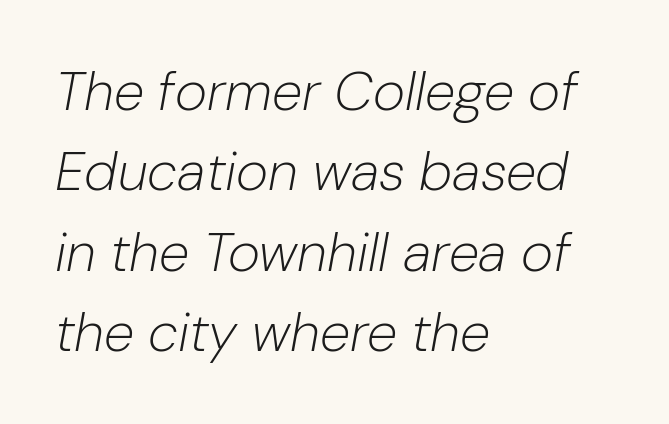
{"italic": "yes", "lean": "right", "slant_degrees": 10, "bold": "no", "weight": "light", "width": "normal", "stroke_contrast": "low", "x_height": "medium", "monospaced": "no", "underline": "no", "align": "left", "line_spacing": "normal", "line_spacing_ratio": 1.46, "letter_spacing": "normal", "letter_spacing_em": 0.0, "glyph_px": 55}
